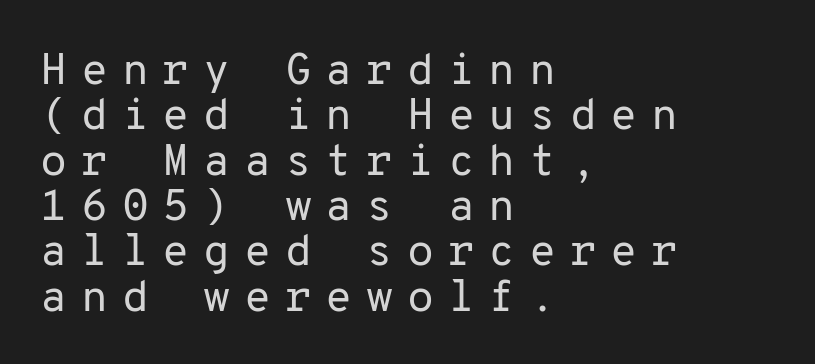
This is sans-serif lettering, the kind often seen on screens and signage. Weight: not bold — regular or lighter. This block would grow much taller if given ordinary leading; it's compressed now. It's the straight-up-and-down kind of type. Alignment: flush left. The zone under the glyphs is completely vacant.
